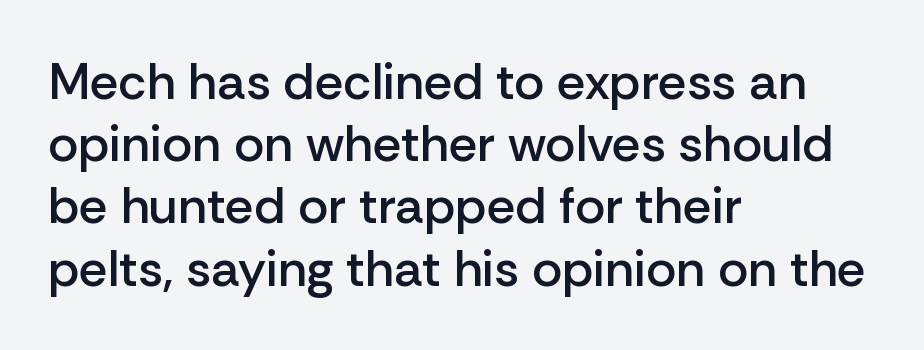
Q: Is the text bold? A: Semi-bold.
Q: Is the text italic (slanted)? A: No, it is upright.
Q: Is the typeface a serif or a sans-serif typeface? A: Sans-serif.
Q: Is the text underlined? A: No.
Q: How is the paragraph aligned? A: Left-aligned.
Q: Is the spacing between letters normal or unusually wide? A: Normal.
Q: Width (condensed, normal, or wide)? A: Normal.
Q: Stroke contrast? A: Low.
Q: x-height? A: Medium.
Q: Monospaced? A: No.
